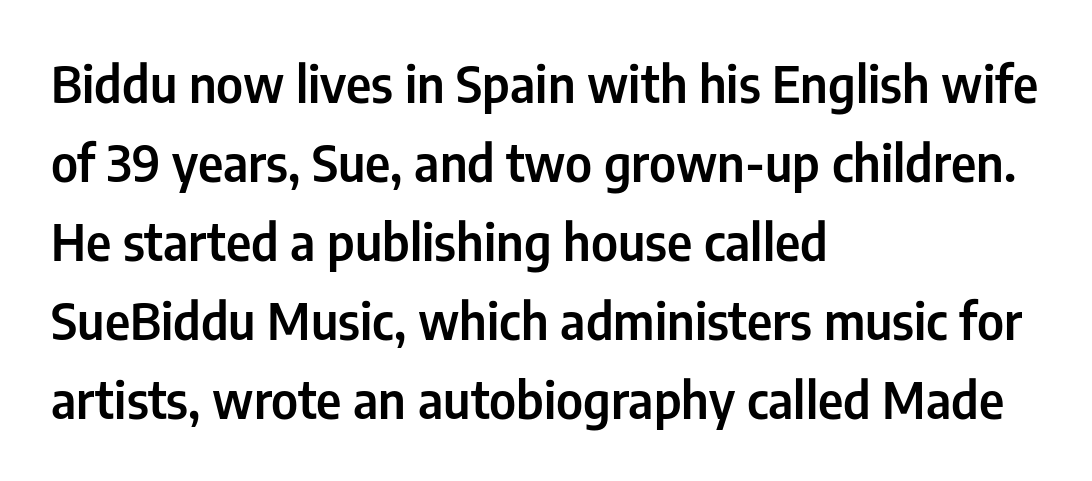
The image shows 50 px condensed sans-serif type, upright; set left-aligned, normal line spacing (1.58x), normal letter spacing, not underlined; low stroke contrast and a medium x-height.
